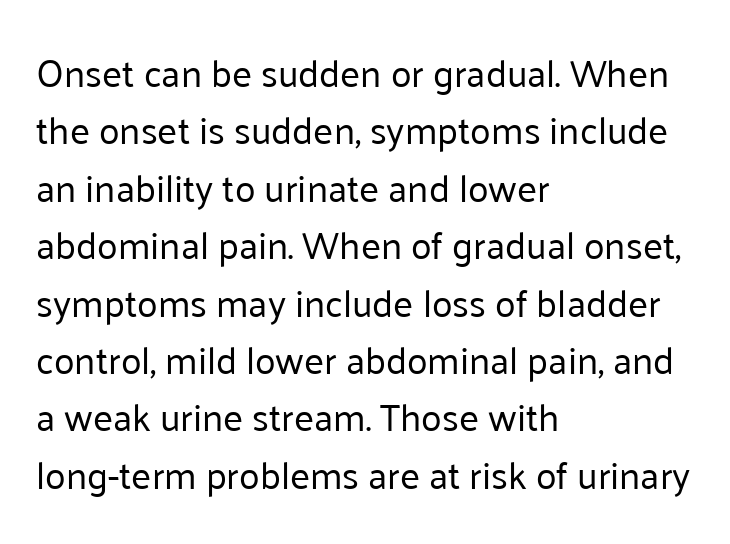
{"serif": "no", "italic": "no", "bold": "no", "weight": "regular", "width": "normal", "stroke_contrast": "low", "x_height": "medium", "monospaced": "no", "underline": "no", "align": "left", "line_spacing": "normal", "line_spacing_ratio": 1.51, "letter_spacing": "normal", "letter_spacing_em": 0.0, "glyph_px": 38}
